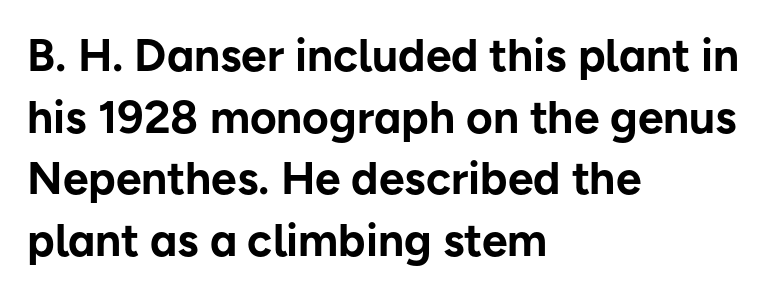
Quick note: underline off. This block has exactly the height ordinary leading produces. The font is running at its bold setting. Leftover space on each line is placed entirely after the last word. Proportional: the letters do not fall into vertical columns.
